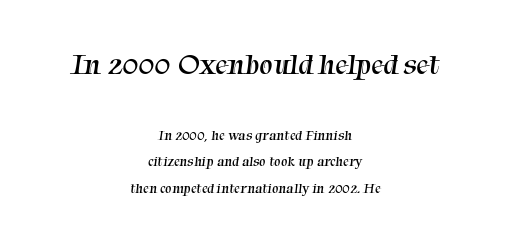
This is serif lettering, the kind often seen in printed books. Is the block centered? Yes — each line is placed symmetrically about the middle. The area under the type is left untouched. You could not count columns in this text — the font is proportionally spaced.
